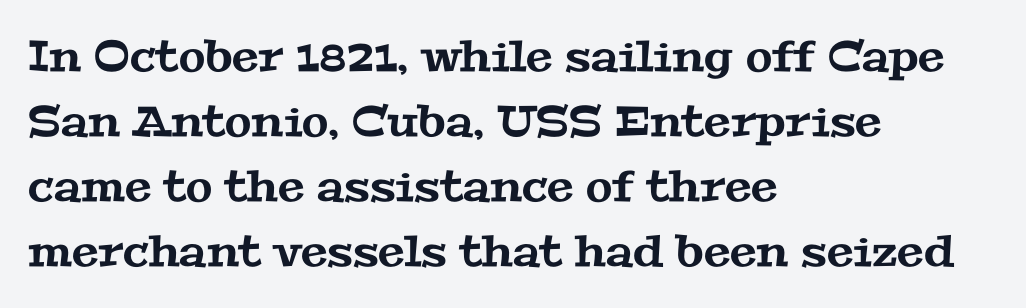
{"serif": "yes", "width": "wide", "stroke_contrast": "medium", "x_height": "medium", "monospaced": "no", "underline": "no", "align": "left", "line_spacing": "normal", "line_spacing_ratio": 1.51, "letter_spacing": "normal", "letter_spacing_em": 0.0, "glyph_px": 43}
